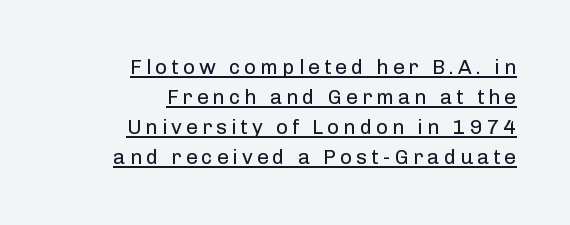
Honestly, the row spacing looks completely unremarkable. A light-to-regular cut is what we see here. Check the space under the baseline: a stroke is drawn there. The rag falls on the left side of this text block. Posture: straight, roman, zero tilt.
